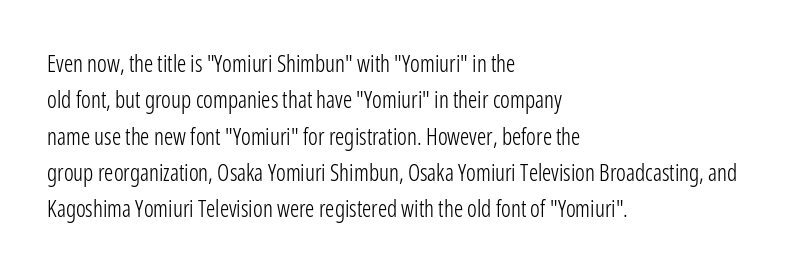
{"italic": "no", "bold": "no", "underline": "no", "align": "left", "line_spacing": "normal", "line_spacing_ratio": 1.58, "letter_spacing": "normal", "letter_spacing_em": 0.0, "glyph_px": 23}
